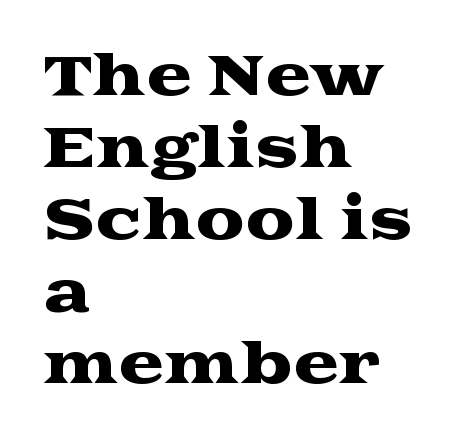
Standard letterfit; no display-style spreading of the glyphs. Compared with typical paragraphs, the rows here are spaced about the same. Old-style or modern, the face here clearly has serifs. You can tell it's not italic because the verticals are truly vertical. Descender tails drop into unmarked territory.
